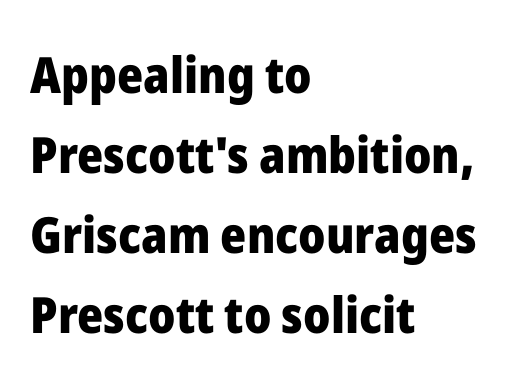
Each row of text sits above clean, open space. This rendering uses left alignment, leaving the right contour irregular. Classification — sans serif. Summary of weight: heavy, a full bold. Note the varied advance widths — an 'i' is clearly narrower than an 'm'. In terms of leading, this rendering sits right in the middle.
